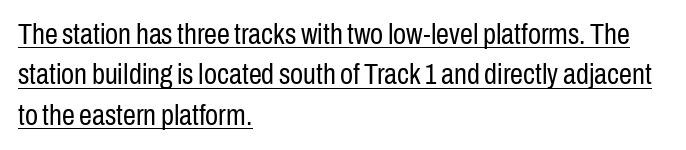
Q: Is the text bold? A: No.
Q: Is the text italic (slanted)? A: No, it is upright.
Q: Is the typeface a serif or a sans-serif typeface? A: Sans-serif.
Q: Is the text underlined? A: Yes.
Q: How is the paragraph aligned? A: Left-aligned.
Q: Is the spacing between letters normal or unusually wide? A: Normal.
Q: Is the spacing between lines tight, normal or loose? A: Normal.
Q: Width (condensed, normal, or wide)? A: Condensed.
Q: Stroke contrast? A: Low.
Q: x-height? A: Medium.
Q: Monospaced? A: No.
